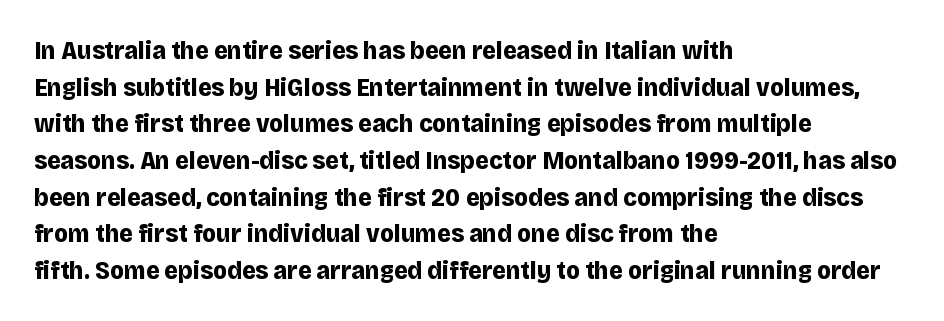
The image shows 26 px bold type, upright; set left-aligned, normal line spacing (1.41x), normal letter spacing, not underlined.
